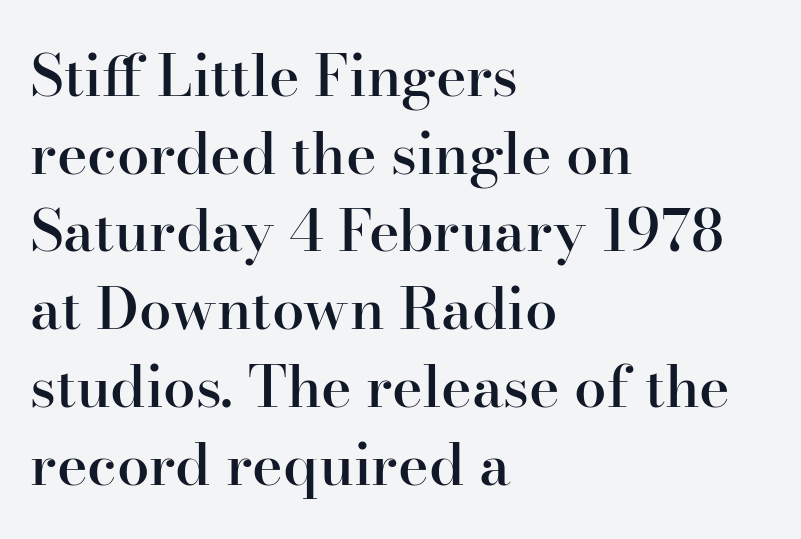
Where is the straight margin? On the left. This block has exactly the height ordinary leading produces. Here the designer chose a conventional face with non-uniform glyph widths. Firm but not heavy-handed strokes: this text is semibold. The rendering shows small feet on the letterforms — a serif design.
